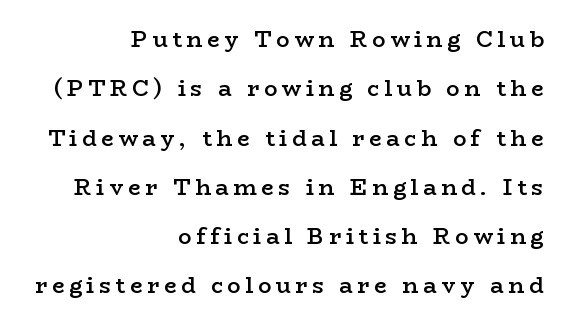
Q: Is the text bold? A: Semi-bold.
Q: Is the text italic (slanted)? A: No, it is upright.
Q: Is the text underlined? A: No.
Q: How is the paragraph aligned? A: Right-aligned.
Q: Is the spacing between letters normal or unusually wide? A: Unusually wide.
Q: Is the spacing between lines tight, normal or loose? A: Loose.
